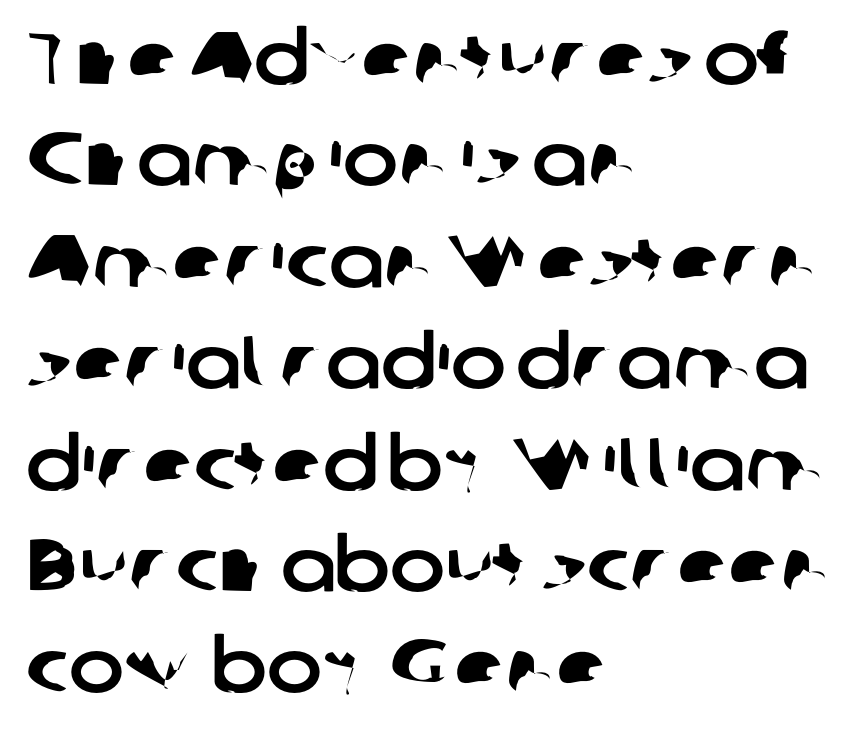
{"serif": "no", "width": "normal", "stroke_contrast": "low", "x_height": "medium", "monospaced": "no", "underline": "no", "align": "left", "line_spacing": "normal", "line_spacing_ratio": 1.37, "letter_spacing": "normal", "letter_spacing_em": 0.0, "glyph_px": 74}
